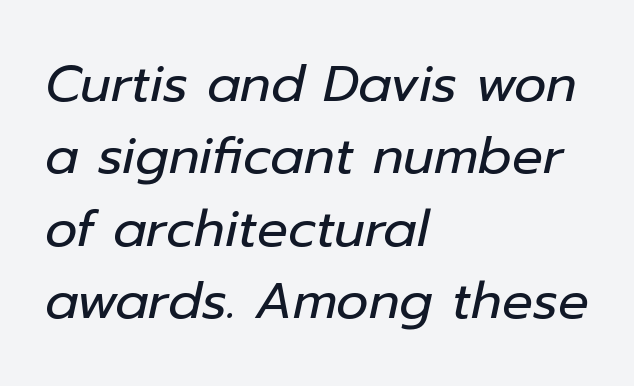
Q: Is the text bold? A: No.
Q: Is the text italic (slanted)? A: Yes, it leans right by about 12 degrees.
Q: Is the text underlined? A: No.
Q: How is the paragraph aligned? A: Left-aligned.
Q: Is the spacing between letters normal or unusually wide? A: Normal.
Q: Is the spacing between lines tight, normal or loose? A: Normal.
Q: Width (condensed, normal, or wide)? A: Normal.
Q: Stroke contrast? A: Low.
Q: x-height? A: Medium.
Q: Monospaced? A: No.
